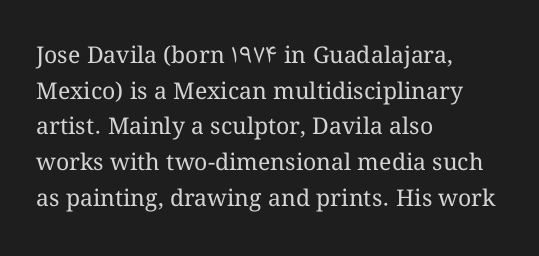
Q: Is the text bold? A: No.
Q: Is the text italic (slanted)? A: No, it is upright.
Q: Is the text underlined? A: No.
Q: How is the paragraph aligned? A: Left-aligned.
Q: Is the spacing between letters normal or unusually wide? A: Normal.
Q: Is the spacing between lines tight, normal or loose? A: Normal.
